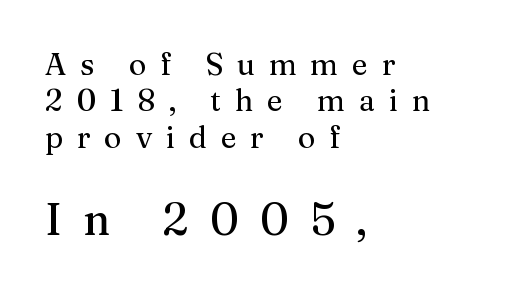
{"serif": "yes", "italic": "no", "width": "normal", "stroke_contrast": "medium", "x_height": "medium", "monospaced": "no", "underline": "no", "align": "left", "line_spacing_ratio": 1.21, "letter_spacing": "wide", "letter_spacing_em": 0.46, "larger_block": "second", "size_ratio": 1.5, "glyph_px": 45}
